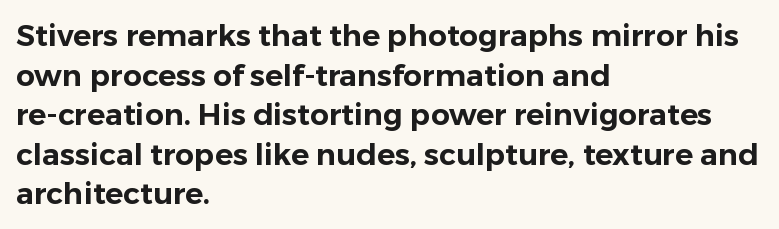
The image shows 30 px sans-serif type, upright; set left-aligned, normal line spacing (1.32x), normal letter spacing, not underlined; low stroke contrast and a medium x-height.
